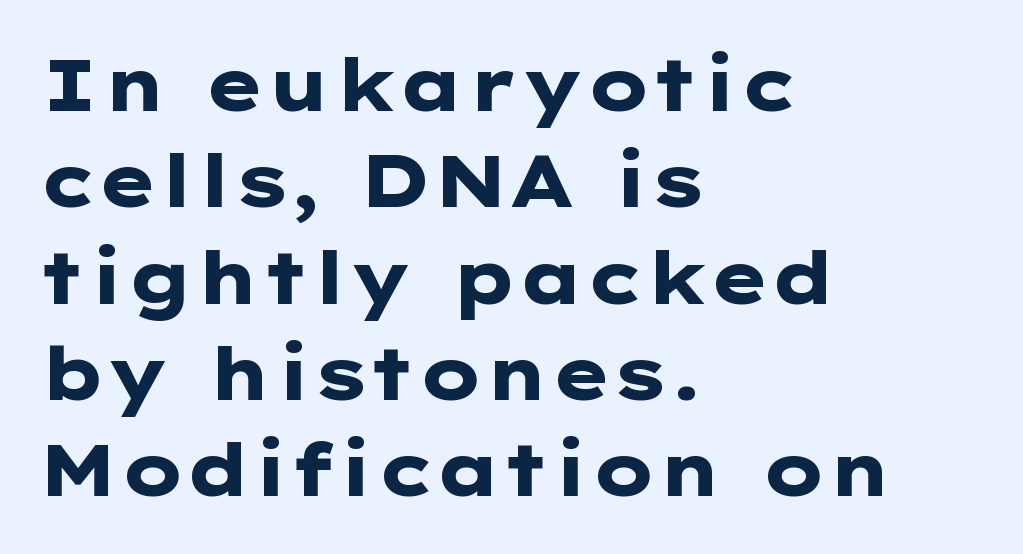
Q: Is the text bold? A: Yes.
Q: Is the text italic (slanted)? A: No, it is upright.
Q: Is the typeface a serif or a sans-serif typeface? A: Sans-serif.
Q: Is the text underlined? A: No.
Q: How is the paragraph aligned? A: Left-aligned.
Q: Is the spacing between letters normal or unusually wide? A: Normal.
Q: Is the spacing between lines tight, normal or loose? A: Normal.
Q: Width (condensed, normal, or wide)? A: Wide.
Q: Stroke contrast? A: Low.
Q: x-height? A: Medium.
